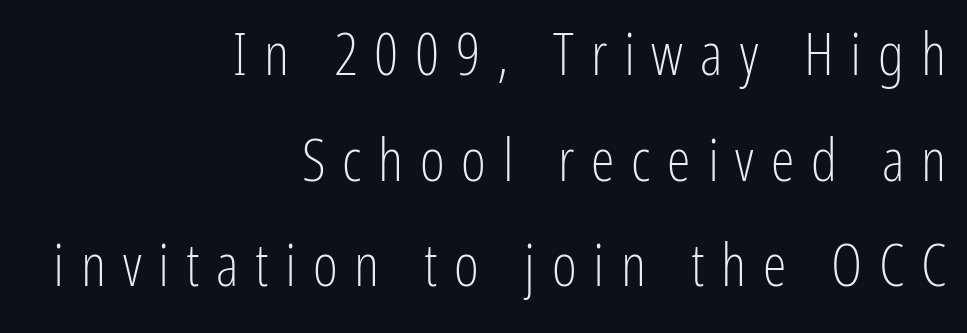
Q: Is the text bold? A: No.
Q: Is the text italic (slanted)? A: No, it is upright.
Q: Is the typeface a serif or a sans-serif typeface? A: Sans-serif.
Q: Is the text underlined? A: No.
Q: How is the paragraph aligned? A: Right-aligned.
Q: Is the spacing between letters normal or unusually wide? A: Unusually wide.
Q: Width (condensed, normal, or wide)? A: Condensed.
Q: Stroke contrast? A: Low.
Q: x-height? A: Medium.
Q: Monospaced? A: No.
